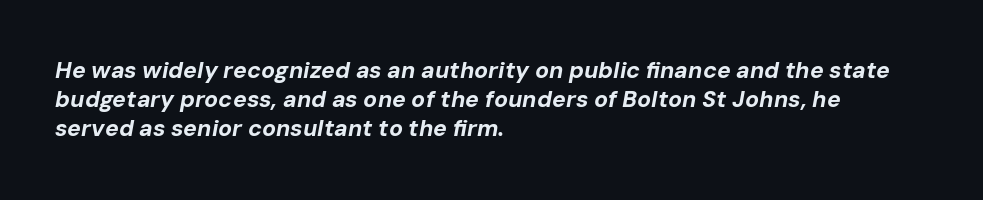
An italicized treatment has been applied to the whole sample. The letters are bold, with thick, heavy strokes. The foot of each line stays bare and open. Interline gaps are of average width in this sample. Here the glyphs are tracked normally, forming tight word shapes.
